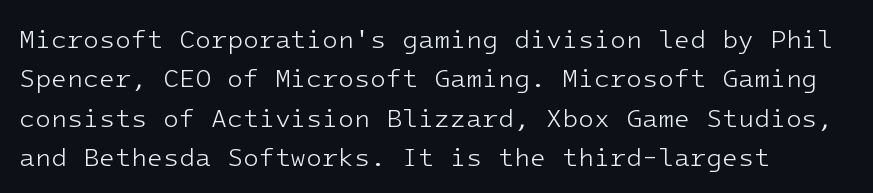
The image shows 26 px text type, upright; set left-aligned, normal line spacing (1.51x), normal letter spacing, not underlined.
